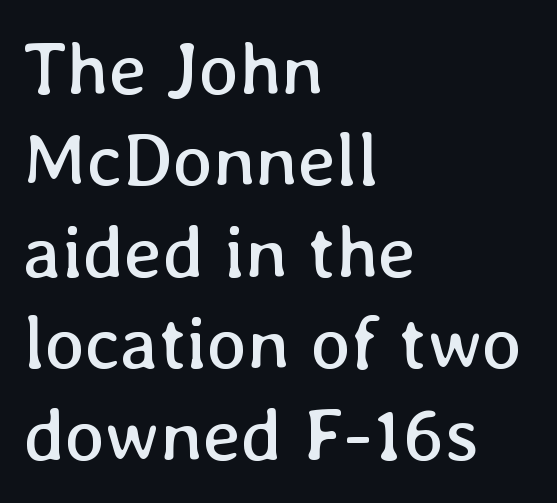
Q: Is the text bold? A: No.
Q: Is the text italic (slanted)? A: No, it is upright.
Q: Is the text underlined? A: No.
Q: How is the paragraph aligned? A: Left-aligned.
Q: Is the spacing between letters normal or unusually wide? A: Normal.
Q: Width (condensed, normal, or wide)? A: Normal.
Q: Stroke contrast? A: Low.
Q: x-height? A: Medium.
Q: Monospaced? A: No.
